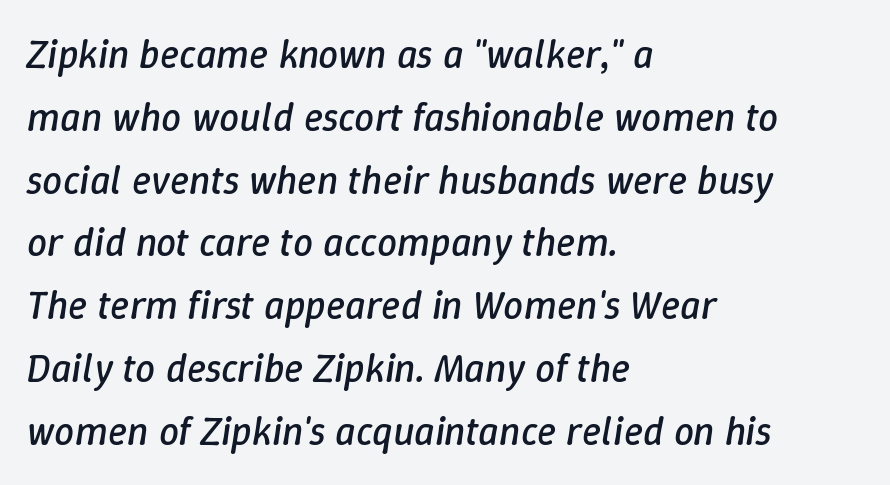
{"italic": "yes", "lean": "right", "slant_degrees": 9, "bold": "no", "weight": "regular", "width": "normal", "stroke_contrast": "low", "x_height": "medium", "monospaced": "no", "underline": "no", "align": "left", "line_spacing": "normal", "line_spacing_ratio": 1.57, "letter_spacing": "normal", "letter_spacing_em": 0.0, "glyph_px": 40}
